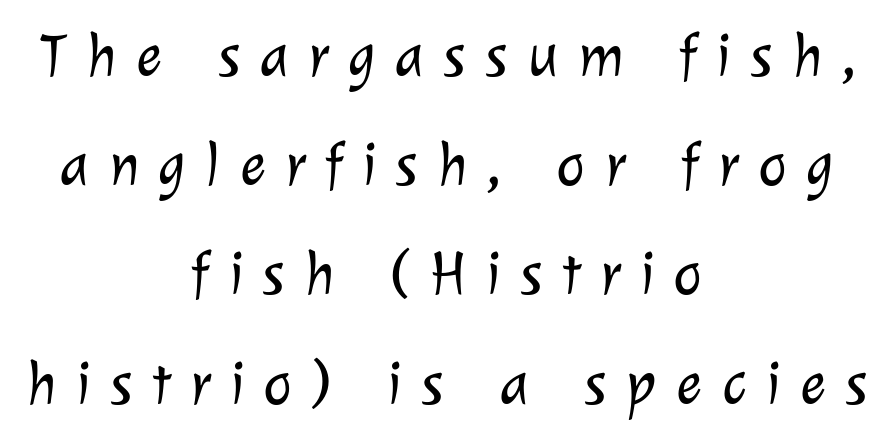
The passage shown is typed in a proportional face where columns would drift. Observe the wide spacing: letters keep a clear distance from each other. Clear beneath every line of the passage. Observe the absence of serifs on each vertical stroke in this sample.
